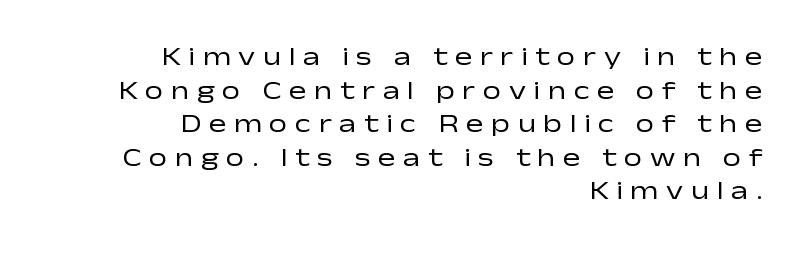
The image shows 26 px text type, upright; set right-aligned, normal line spacing (1.29x), unusually wide letter spacing (+0.29 em), not underlined.
